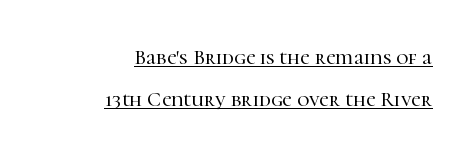
The image shows 21 px text type, upright; set right-aligned, loose line spacing (2.0x), normal letter spacing, underlined.
